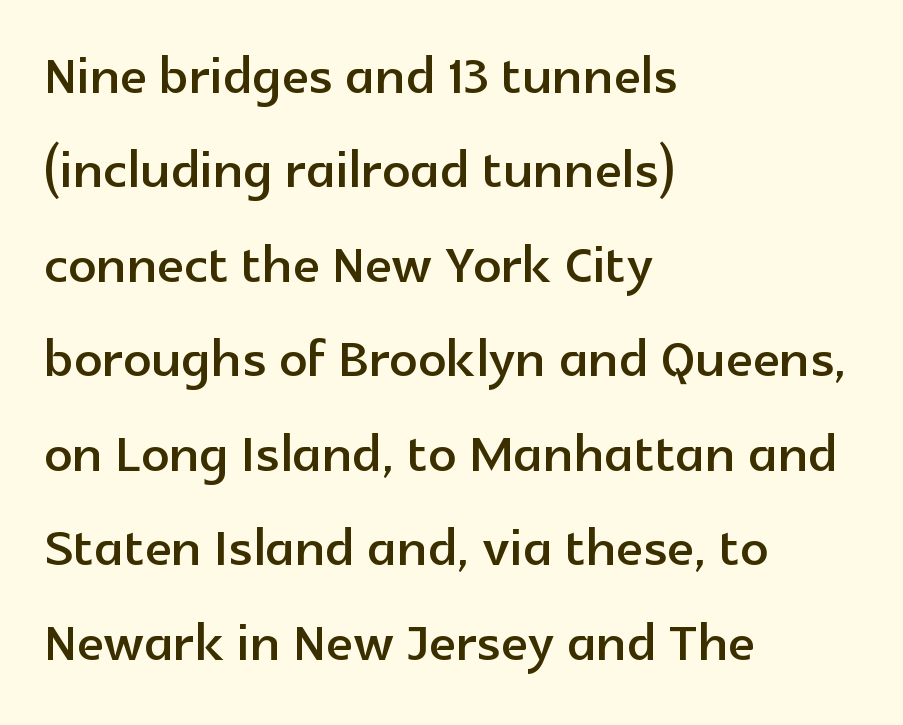
The rendering keeps characters at their native spacing. Anything drawn beneath the words? Only blank space. This is sans-serif lettering, the kind often seen on screens and signage. Characters remain perfectly vertical along every line. Short and long lines alike share a common starting point at left. Think of a printed novel: that variable character pitch is what you see here.
